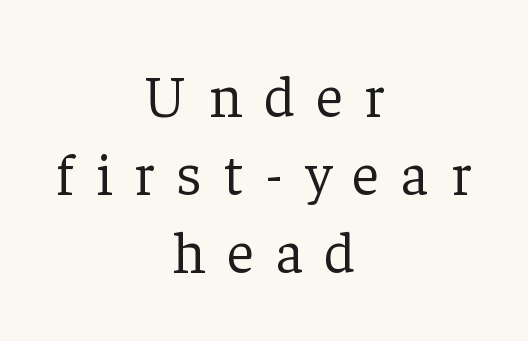
{"serif": "yes", "italic": "no", "bold": "no", "weight": "light", "width": "normal", "stroke_contrast": "low", "x_height": "medium", "monospaced": "no", "underline": "no", "align": "center", "line_spacing": "normal", "line_spacing_ratio": 1.32, "letter_spacing": "wide", "letter_spacing_em": 0.37, "glyph_px": 59}
